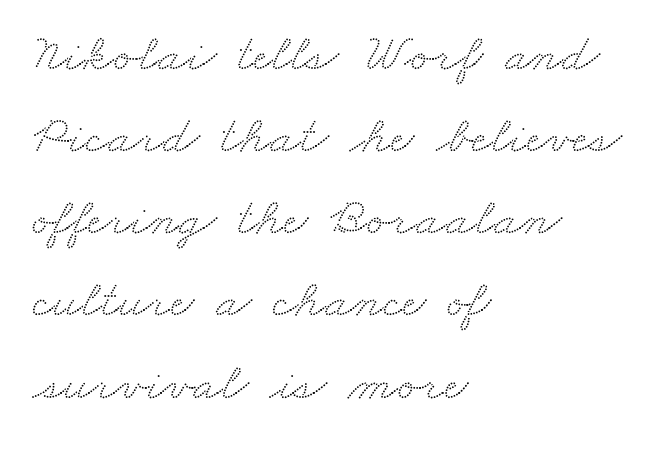
Character widths vary here, with narrow letters taking less room than wide ones. The type family on display is of the serif kind. Vertically, the passage feels balanced, rows spaced as you'd expect. Letter spacing: default.
